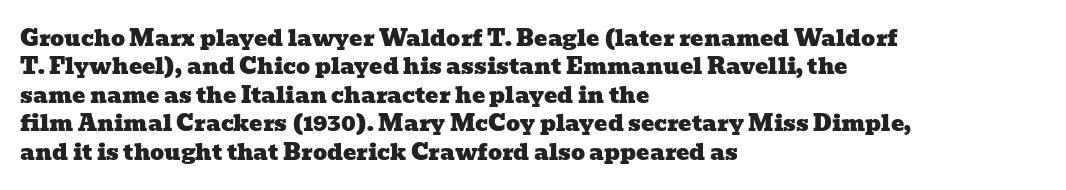
{"underline": "no", "align": "left", "line_spacing": "normal", "line_spacing_ratio": 1.29, "letter_spacing": "normal", "letter_spacing_em": 0.0, "glyph_px": 22}
